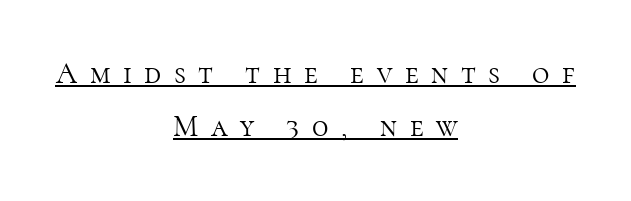
Do the characters align in a grid? No, the font is proportional. Tall strokes in this sample are plumb rather than angled. On a weight scale, this lands at 450 or below. The rendering positions every line midway between the sides.
